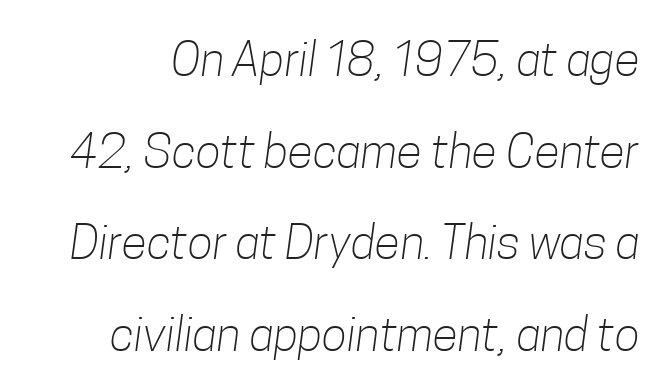
{"serif": "no", "bold": "no", "weight": "light", "width": "condensed", "stroke_contrast": "low", "x_height": "medium", "monospaced": "no", "underline": "no", "line_spacing": "loose", "line_spacing_ratio": 1.95, "letter_spacing": "normal", "letter_spacing_em": 0.0, "glyph_px": 47}
